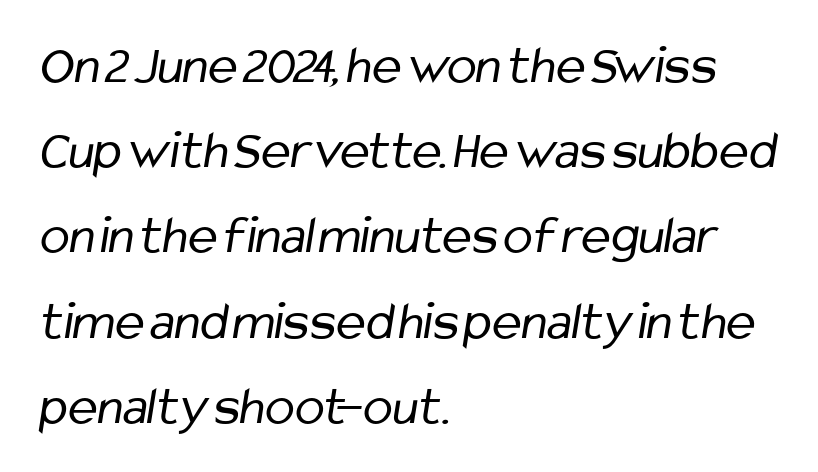
{"serif": "no", "bold": "no", "weight": "regular", "width": "condensed", "stroke_contrast": "low", "x_height": "medium", "monospaced": "no", "underline": "no", "align": "left", "line_spacing": "normal", "line_spacing_ratio": 1.55, "letter_spacing": "normal", "letter_spacing_em": 0.0, "glyph_px": 55}
